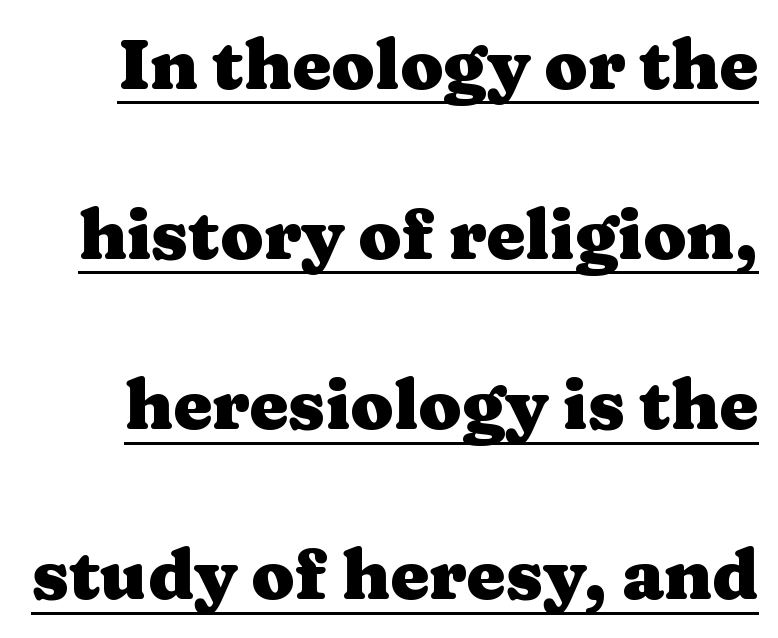
The image shows 70 px heavy, wide serif type, upright; set loose line spacing (2.43x), normal letter spacing, underlined; medium stroke contrast and a medium x-height.
